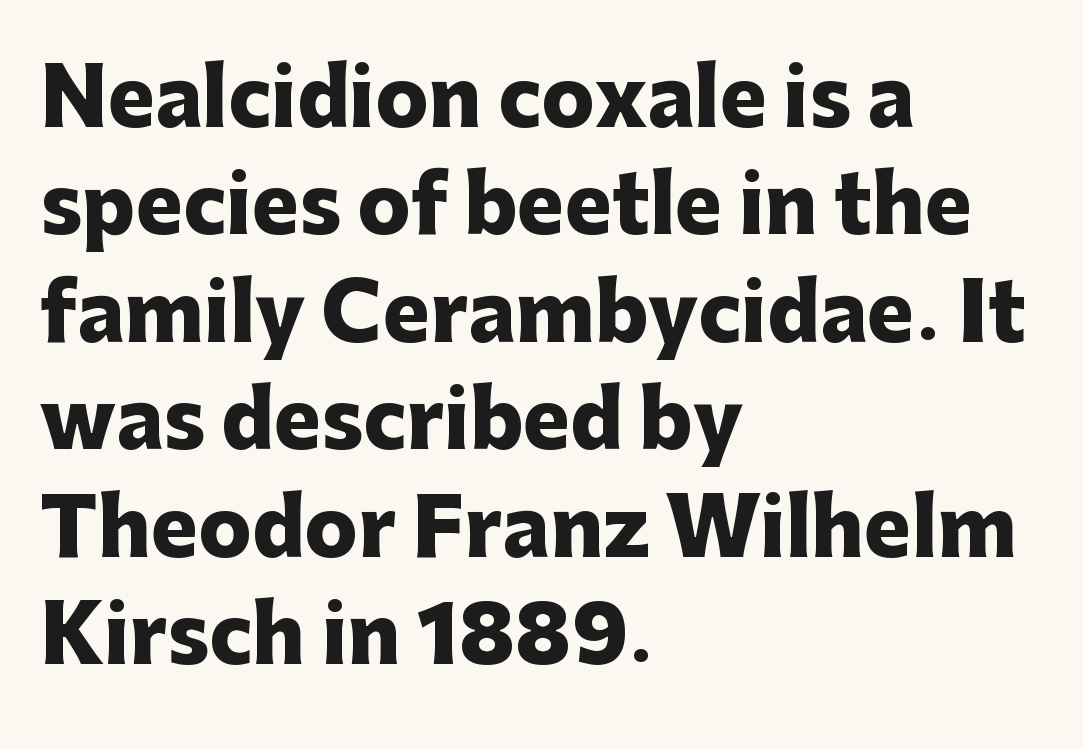
Q: Is the text bold? A: Yes.
Q: Is the text italic (slanted)? A: No, it is upright.
Q: Is the typeface a serif or a sans-serif typeface? A: Sans-serif.
Q: Is the text underlined? A: No.
Q: How is the paragraph aligned? A: Left-aligned.
Q: Is the spacing between letters normal or unusually wide? A: Normal.
Q: Is the spacing between lines tight, normal or loose? A: Normal.
Q: Width (condensed, normal, or wide)? A: Normal.
Q: Stroke contrast? A: Low.
Q: x-height? A: Medium.
Q: Monospaced? A: No.
